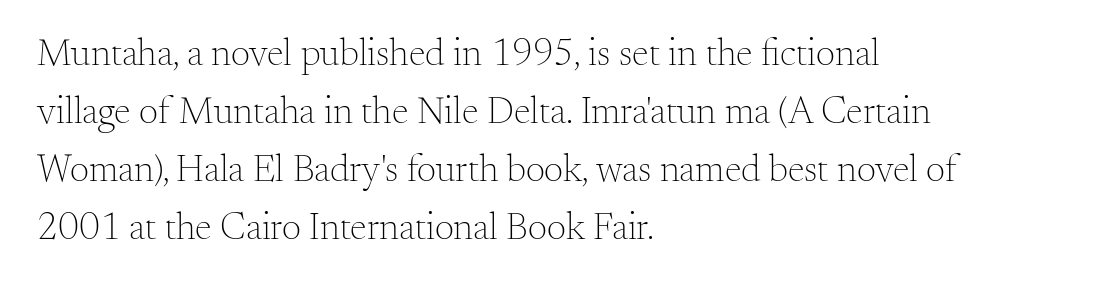
Q: Is the text bold? A: No.
Q: Is the text italic (slanted)? A: No, it is upright.
Q: Is the typeface a serif or a sans-serif typeface? A: Serif.
Q: Is the text underlined? A: No.
Q: How is the paragraph aligned? A: Left-aligned.
Q: Is the spacing between letters normal or unusually wide? A: Normal.
Q: Is the spacing between lines tight, normal or loose? A: Normal.
Q: Width (condensed, normal, or wide)? A: Normal.
Q: Stroke contrast? A: Medium.
Q: x-height? A: Small.
Q: Monospaced? A: No.
